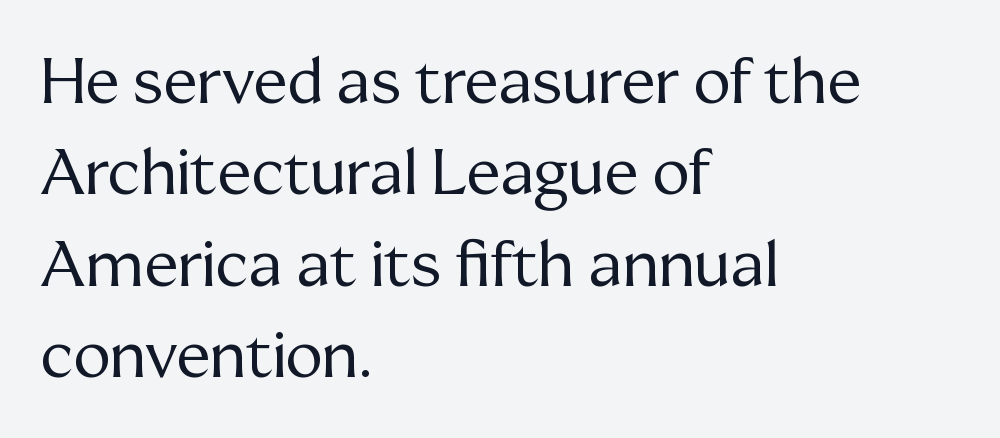
Q: Is the text bold? A: No.
Q: Is the text italic (slanted)? A: No, it is upright.
Q: Is the typeface a serif or a sans-serif typeface? A: Serif.
Q: Is the text underlined? A: No.
Q: How is the paragraph aligned? A: Left-aligned.
Q: Is the spacing between letters normal or unusually wide? A: Normal.
Q: Is the spacing between lines tight, normal or loose? A: Normal.
Q: Width (condensed, normal, or wide)? A: Normal.
Q: Stroke contrast? A: Medium.
Q: x-height? A: Medium.
Q: Monospaced? A: No.
